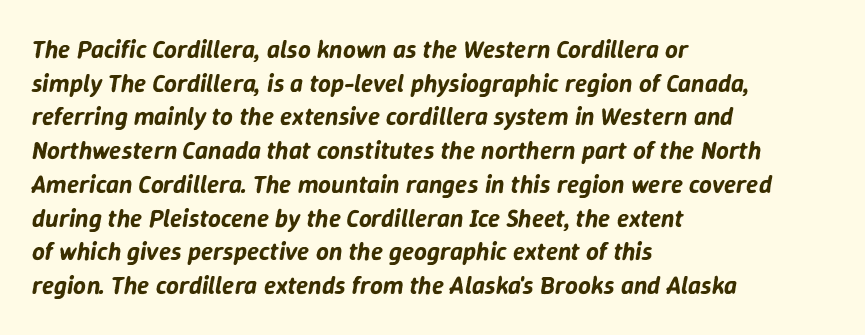
Casual observation: everything's shoved over to the left. Is there much room between lines? A standard amount, neither cramped nor airy. Would a proofreader flag this as italicized? Yes. Words float on clear page, feet unadorned. Tracking here is standard; glyphs follow each other at the usual distance.
